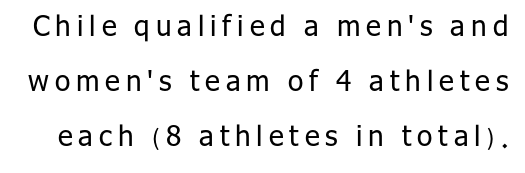
The image shows 28 px regular-weight sans-serif type, upright; set loose line spacing (1.96x), unusually wide letter spacing (+0.21 em), not underlined; low stroke contrast and a medium x-height.
